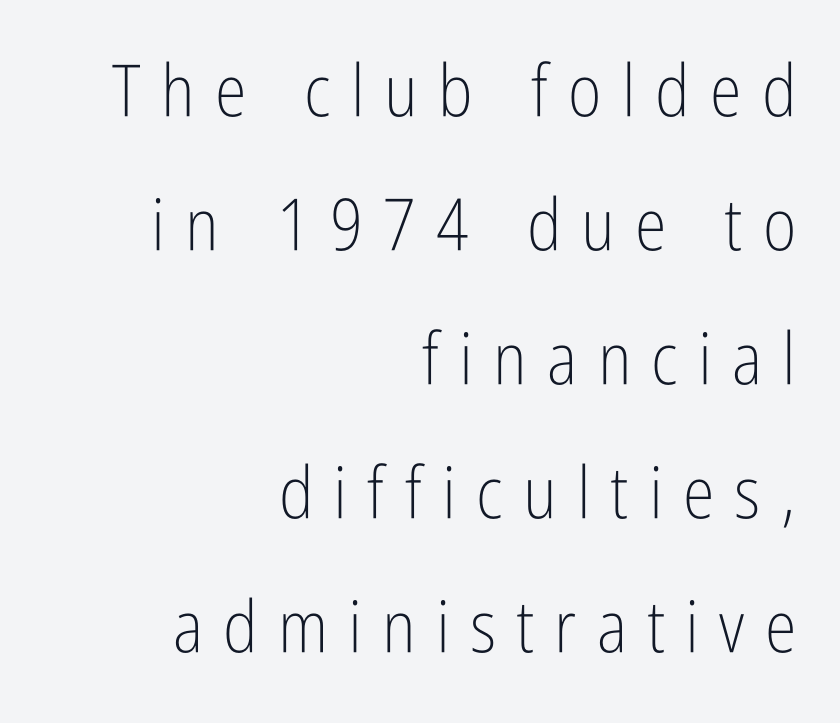
{"serif": "no", "italic": "no", "bold": "no", "weight": "light", "width": "condensed", "stroke_contrast": "low", "x_height": "medium", "monospaced": "no", "underline": "no", "align": "right", "line_spacing_ratio": 1.86, "letter_spacing": "wide", "letter_spacing_em": 0.28, "glyph_px": 72}
